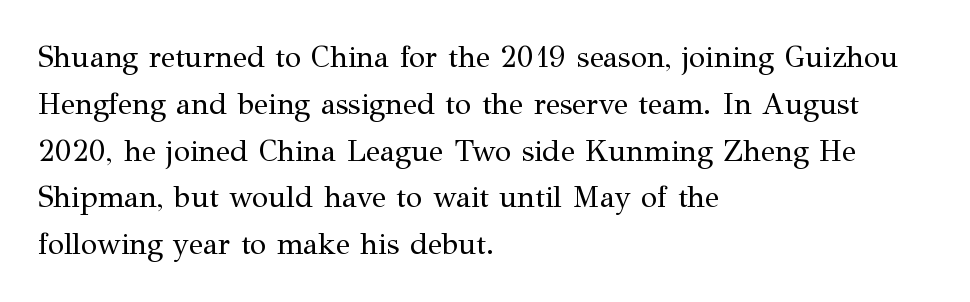
The image shows 30 px regular-weight serif type, upright; set left-aligned, normal line spacing (1.56x), normal letter spacing, not underlined; medium stroke contrast and a medium x-height.
